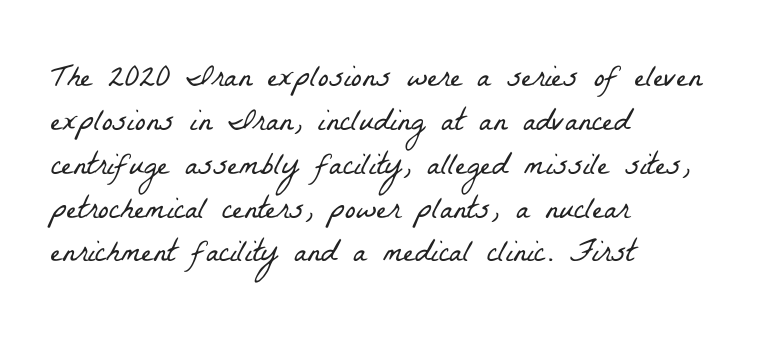
On a weight scale, this lands at 450 or below. A clean baseline with only descenders dipping below it. These lines are rendered in a variable-pitch font. What stands out about the letter spacing? Nothing — it is the standard amount. The compositor pushed each line to the left boundary.
